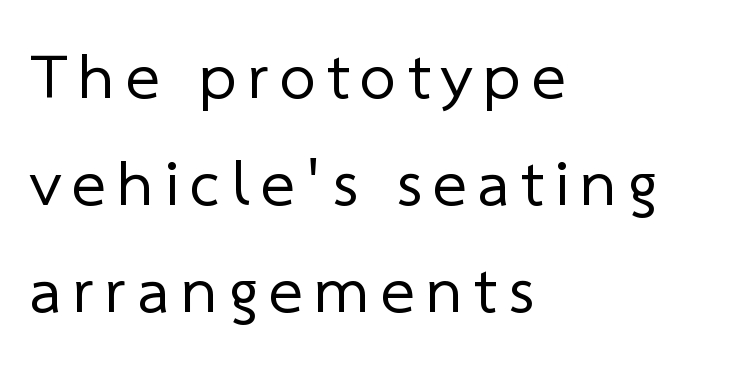
The string is rendered with underlining switched off. The letterforms sit at book weight or below. No feet cap the strokes, marking this as sans-serif type. Does the leading feel generous? No, just average. Varying glyph widths throughout — classic text-font behaviour. Each line starts at the same left margin while the right side varies.
